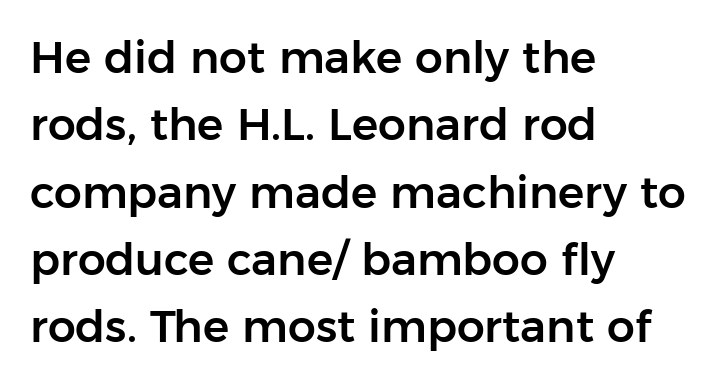
Q: Is the text italic (slanted)? A: No, it is upright.
Q: Is the typeface a serif or a sans-serif typeface? A: Sans-serif.
Q: Is the text underlined? A: No.
Q: How is the paragraph aligned? A: Left-aligned.
Q: Is the spacing between letters normal or unusually wide? A: Normal.
Q: Is the spacing between lines tight, normal or loose? A: Normal.
Q: Width (condensed, normal, or wide)? A: Normal.
Q: Stroke contrast? A: Low.
Q: x-height? A: Medium.
Q: Monospaced? A: No.
